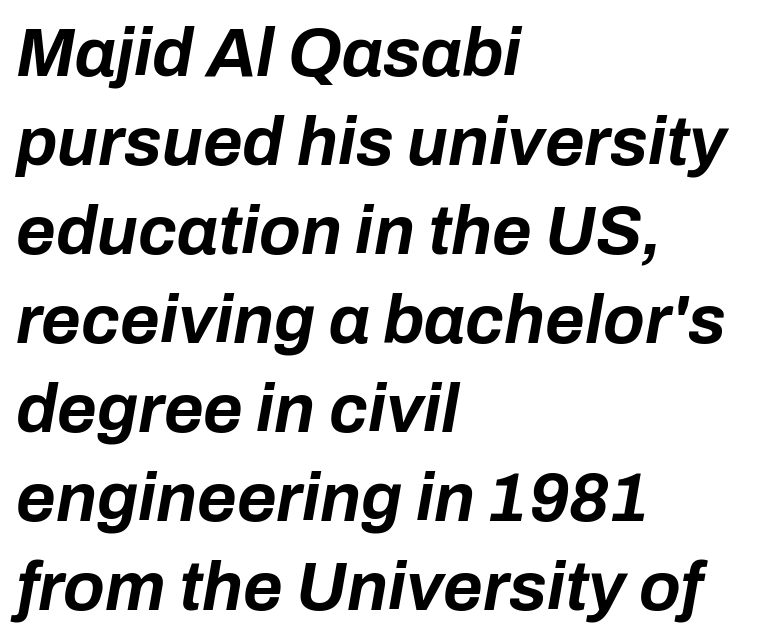
{"italic": "yes", "lean": "right", "slant_degrees": 10, "bold": "yes", "weight": "bold", "width": "normal", "stroke_contrast": "low", "x_height": "medium", "monospaced": "no", "underline": "no", "align": "left", "line_spacing": "normal", "line_spacing_ratio": 1.31, "letter_spacing": "normal", "letter_spacing_em": 0.0, "glyph_px": 68}
